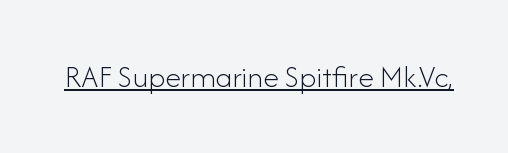
Q: Is the text bold? A: No.
Q: Is the text italic (slanted)? A: No, it is upright.
Q: Is the typeface a serif or a sans-serif typeface? A: Sans-serif.
Q: Is the text underlined? A: Yes.
Q: Is the spacing between letters normal or unusually wide? A: Normal.
Q: Width (condensed, normal, or wide)? A: Normal.
Q: Stroke contrast? A: Low.
Q: x-height? A: Small.
Q: Monospaced? A: No.
